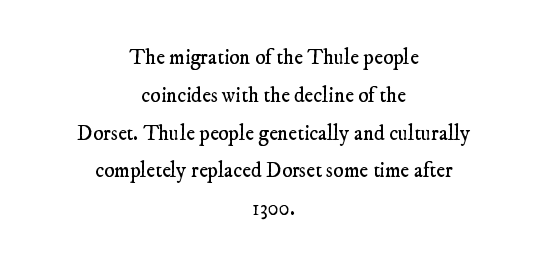
You could call the tracking neutral — neither tight nor loose. Lines of text with bare space underneath. Stroke mass is kept to a normal reading level or below. Compared with a flush-left layout, this one balances lines on the center instead.
